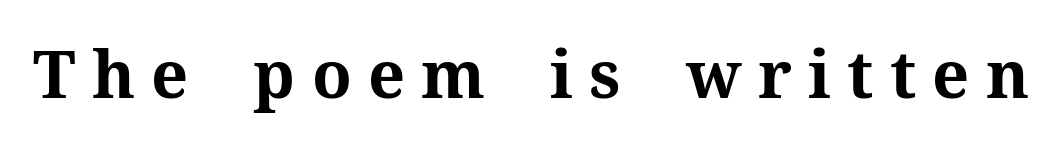
Italic: no, the glyphs are upright roman. Letterform terminals end in serifs throughout the passage. Substantial extra tracking has been applied to these lines. Underline: absent. These lines are rendered in a variable-pitch font.
